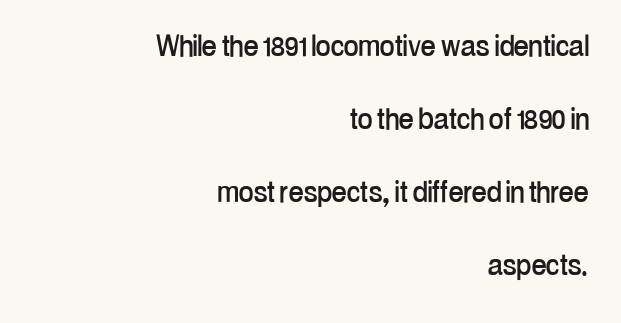
The image shows 36 px condensed sans-serif type, upright; set right-aligned, loose line spacing (2.03x), normal letter spacing, not underlined; low stroke contrast and a medium x-height.
